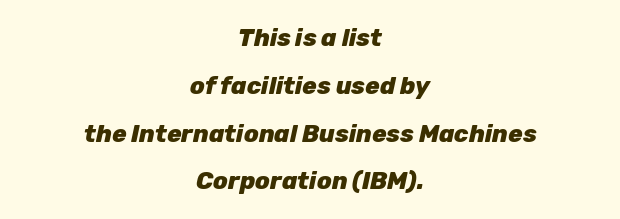
The rendering uses a large line-height, opening up the rows. The lines are quadded center. What stands out about the letter spacing? Nothing — it is the standard amount. It's the slanting kind of type.
